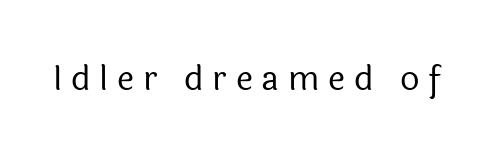
The image shows 34 px regular-weight sans-serif type, upright; set unusually wide letter spacing (+0.26 em), not underlined; a medium x-height.
